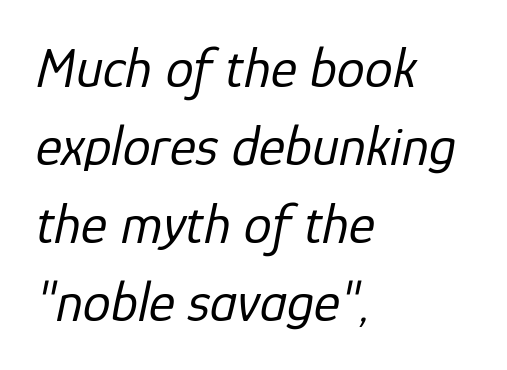
The image shows 56 px regular-weight type, italic (leaning right); set left-aligned, normal line spacing (1.39x), normal letter spacing, not underlined; low stroke contrast and a medium x-height.
